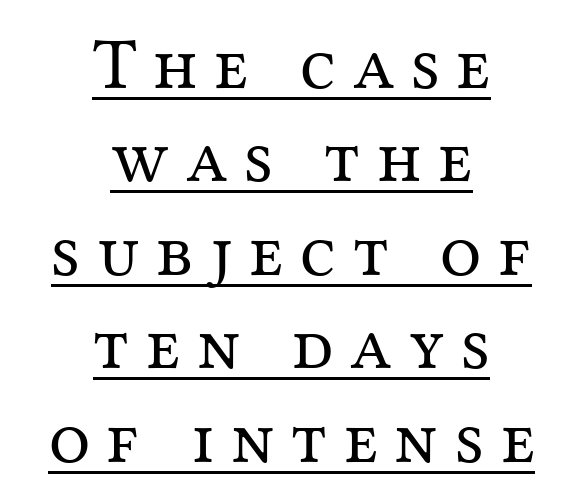
The image shows 73 px regular-weight serif type, upright; set centered, normal line spacing (1.28x), unusually wide letter spacing (+0.23 em), underlined; medium stroke contrast and a medium x-height.
